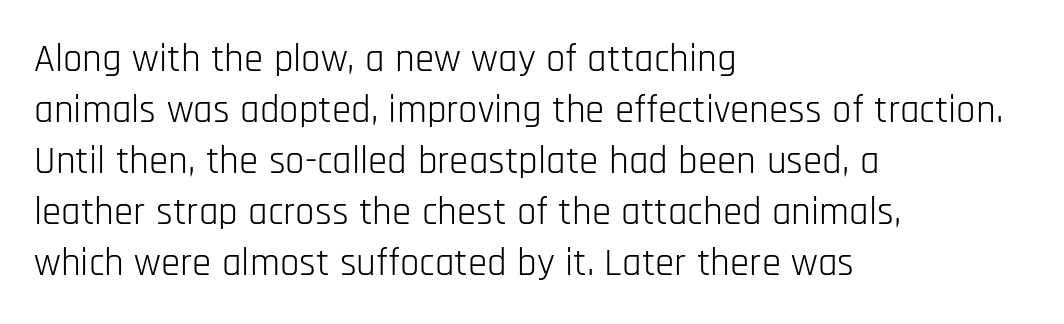
{"serif": "no", "italic": "no", "bold": "no", "weight": "light", "width": "condensed", "stroke_contrast": "low", "x_height": "large", "monospaced": "no", "underline": "no", "align": "left", "line_spacing": "normal", "line_spacing_ratio": 1.31, "letter_spacing": "normal", "letter_spacing_em": 0.0, "glyph_px": 39}
